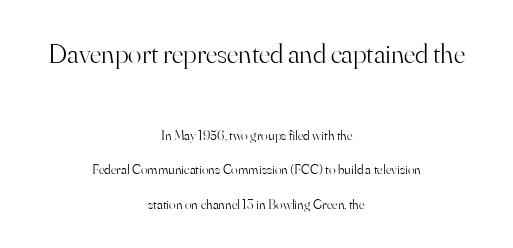
{"serif": "yes", "italic": "no", "bold": "no", "weight": "light", "width": "normal", "stroke_contrast": "high", "x_height": "small", "monospaced": "no", "underline": "no", "align": "center", "line_spacing": "loose", "line_spacing_ratio": 2.45, "letter_spacing": "normal", "letter_spacing_em": 0.0, "larger_block": "first", "size_ratio": 2.0, "glyph_px": 28}
